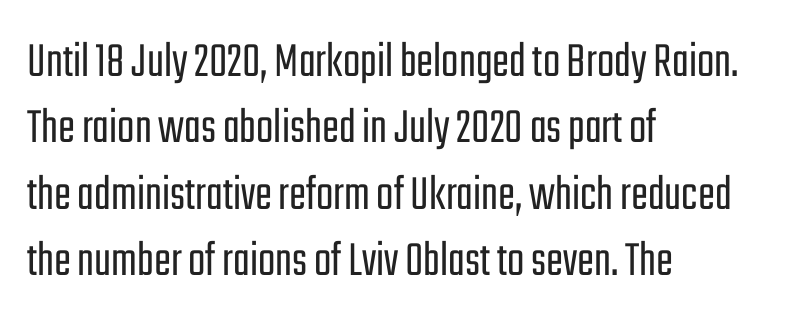
Q: Is the text bold? A: No.
Q: Is the text italic (slanted)? A: No, it is upright.
Q: Is the typeface a serif or a sans-serif typeface? A: Sans-serif.
Q: Is the text underlined? A: No.
Q: How is the paragraph aligned? A: Left-aligned.
Q: Is the spacing between letters normal or unusually wide? A: Normal.
Q: Is the spacing between lines tight, normal or loose? A: Normal.
Q: Width (condensed, normal, or wide)? A: Condensed.
Q: Stroke contrast? A: Low.
Q: x-height? A: Medium.
Q: Monospaced? A: No.
